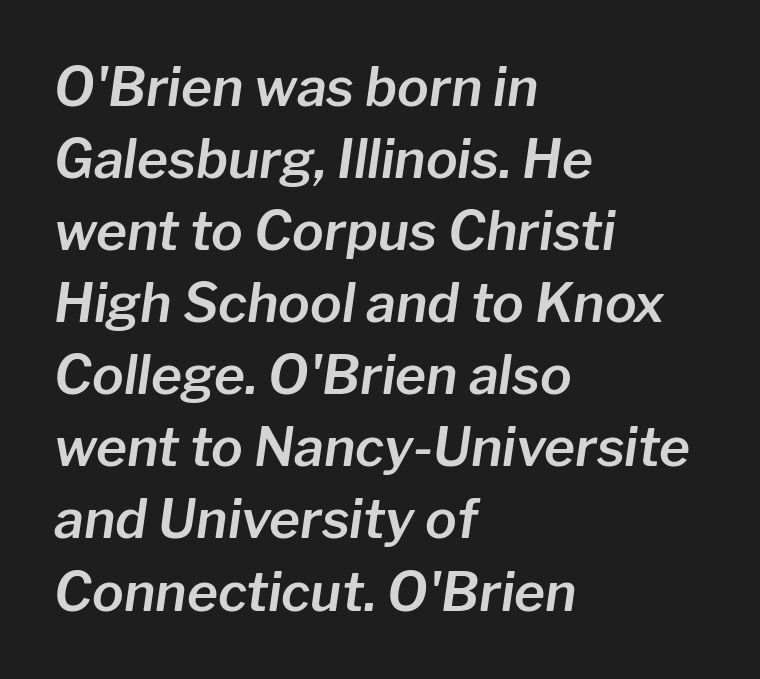
The text carries the slant typical of an italic or oblique font. The gaps between neighbouring characters are ordinary and unremarkable. Horizontally, the lines are justified to the leading edge only. Vertical spacing — default.
